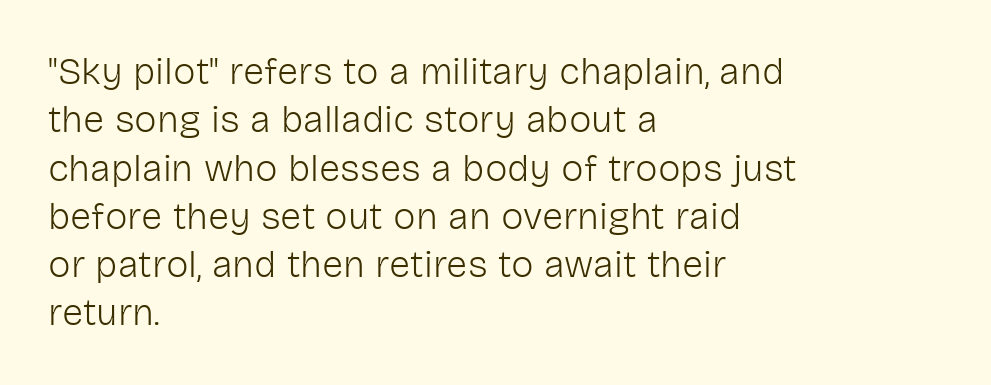
{"serif": "no", "italic": "no", "bold": "no", "weight": "light", "width": "normal", "stroke_contrast": "low", "x_height": "medium", "monospaced": "no", "underline": "no", "align": "left", "line_spacing": "normal", "line_spacing_ratio": 1.27, "letter_spacing": "normal", "letter_spacing_em": 0.0, "glyph_px": 38}
